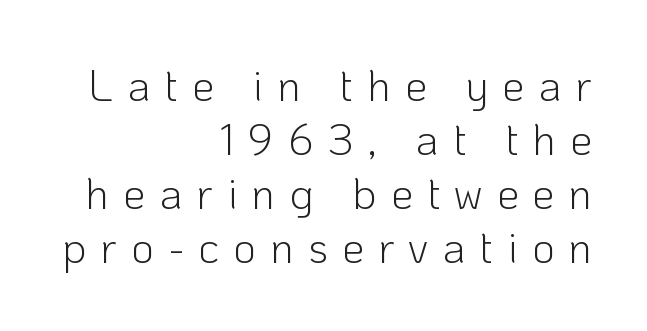
The image shows 44 px light sans-serif type, upright; set right-aligned, line spacing 1.23x, unusually wide letter spacing (+0.32 em), not underlined; low stroke contrast and a medium x-height.
